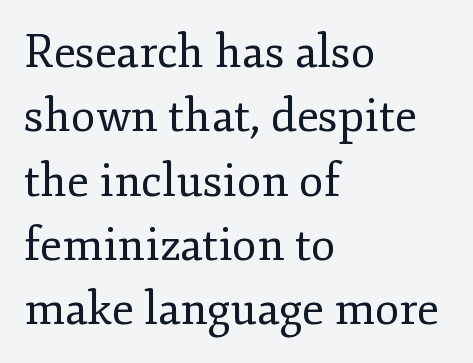
Q: Is the text bold? A: No.
Q: Is the text italic (slanted)? A: No, it is upright.
Q: Is the typeface a serif or a sans-serif typeface? A: Serif.
Q: Is the text underlined? A: No.
Q: How is the paragraph aligned? A: Left-aligned.
Q: Is the spacing between letters normal or unusually wide? A: Normal.
Q: Is the spacing between lines tight, normal or loose? A: Normal.
Q: Width (condensed, normal, or wide)? A: Normal.
Q: Stroke contrast? A: Low.
Q: x-height? A: Small.
Q: Monospaced? A: No.
